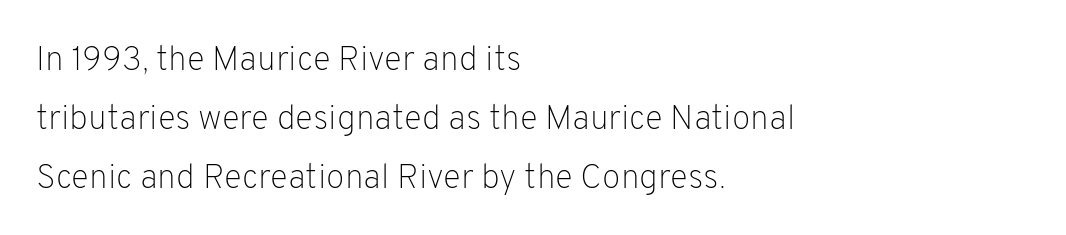
The image shows 34 px light sans-serif type, upright; set left-aligned, line spacing 1.74x, normal letter spacing, not underlined; low stroke contrast and a medium x-height.
